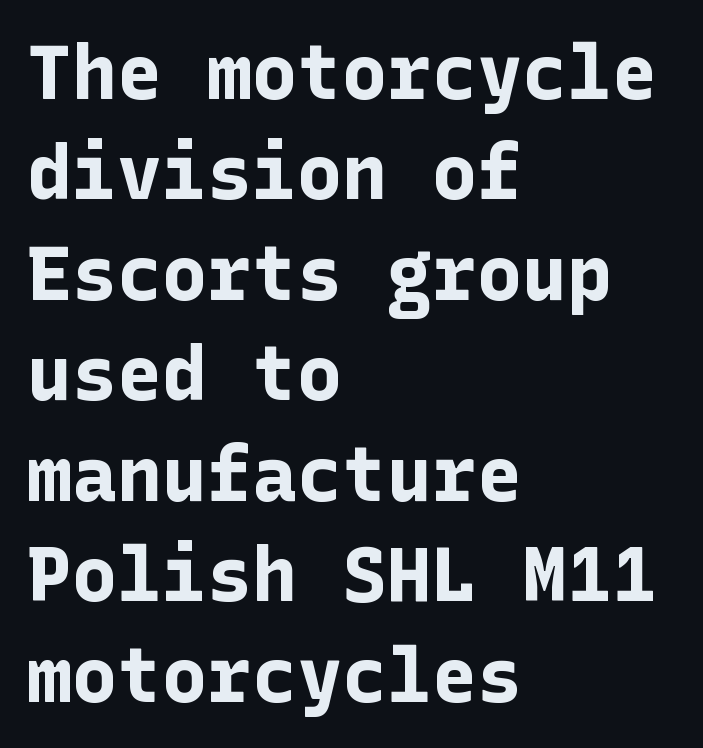
{"serif": "no", "italic": "no", "bold": "yes", "weight": "bold", "width": "normal", "stroke_contrast": "low", "x_height": "medium", "underline": "no", "align": "left", "line_spacing": "normal", "line_spacing_ratio": 1.34, "letter_spacing": "normal", "letter_spacing_em": 0.0, "glyph_px": 75}
